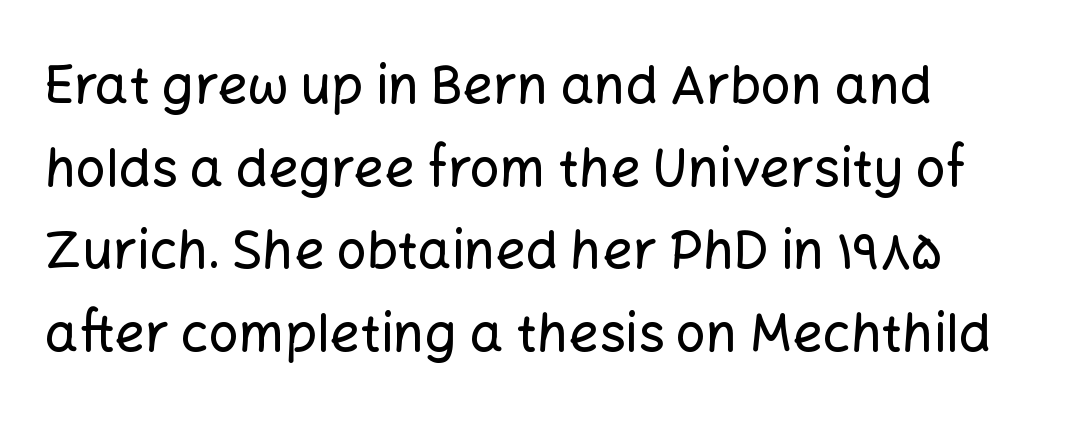
Unmarked baselines from the first word to the last. Leftover space on each line is placed entirely after the last word. No feet cap the strokes, marking this as sans-serif type. Glyph-to-glyph distance matches everyday printed text.
